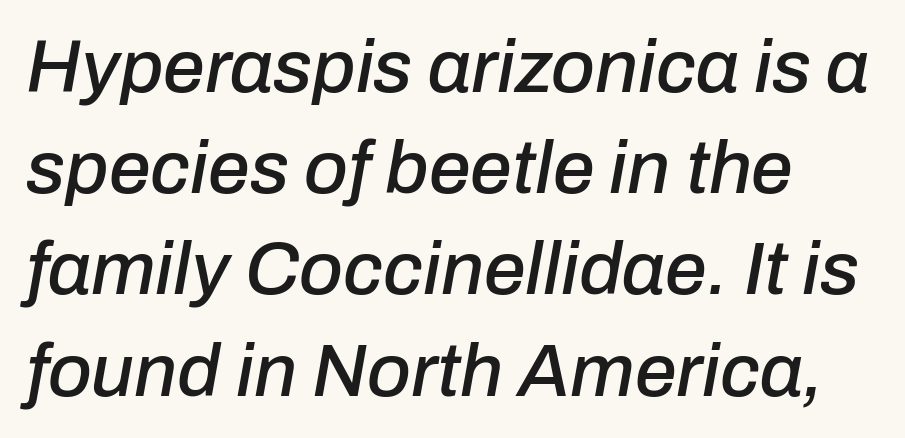
The image shows 75 px text type, italic (leaning right); set left-aligned, normal line spacing (1.35x), normal letter spacing, not underlined; low stroke contrast and a medium x-height.
